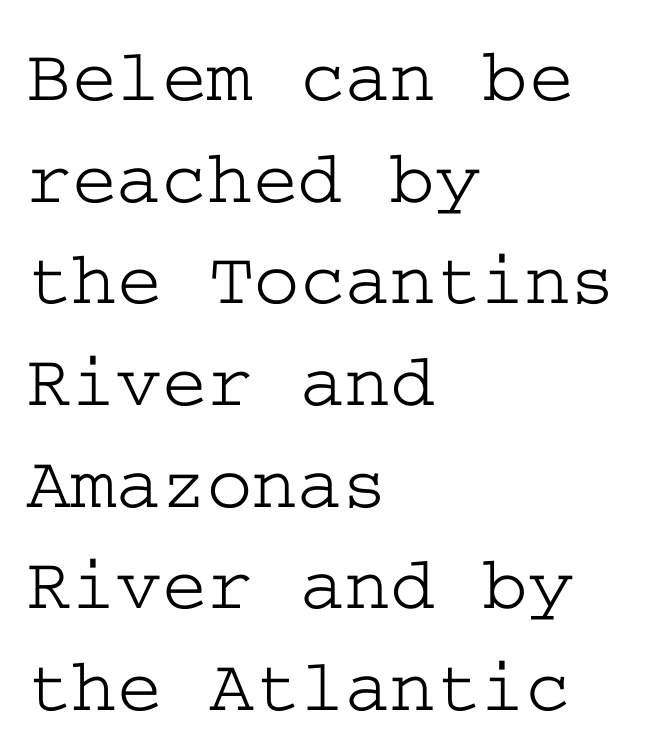
Q: Is the text italic (slanted)? A: No, it is upright.
Q: Is the typeface a serif or a sans-serif typeface? A: Serif.
Q: Is the text underlined? A: No.
Q: How is the paragraph aligned? A: Left-aligned.
Q: Is the spacing between letters normal or unusually wide? A: Normal.
Q: Is the spacing between lines tight, normal or loose? A: Normal.
Q: Width (condensed, normal, or wide)? A: Wide.
Q: Stroke contrast? A: Low.
Q: x-height? A: Medium.
